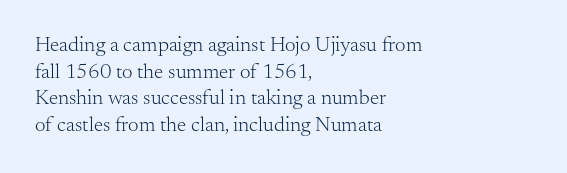
The image shows 21 px text type, upright; set left-aligned, normal line spacing (1.27x), normal letter spacing, not underlined.
